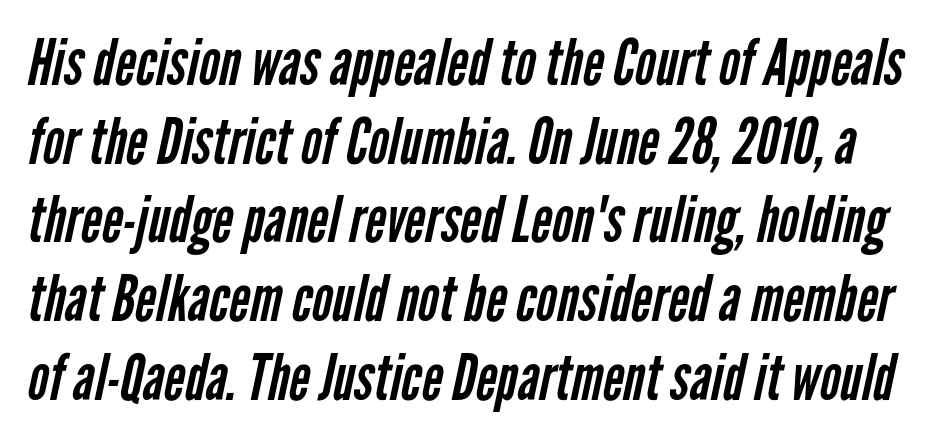
Q: Is the text bold? A: No.
Q: Is the typeface a serif or a sans-serif typeface? A: Sans-serif.
Q: Is the text underlined? A: No.
Q: Is the spacing between letters normal or unusually wide? A: Normal.
Q: Width (condensed, normal, or wide)? A: Condensed.
Q: Stroke contrast? A: Low.
Q: x-height? A: Medium.
Q: Monospaced? A: No.
